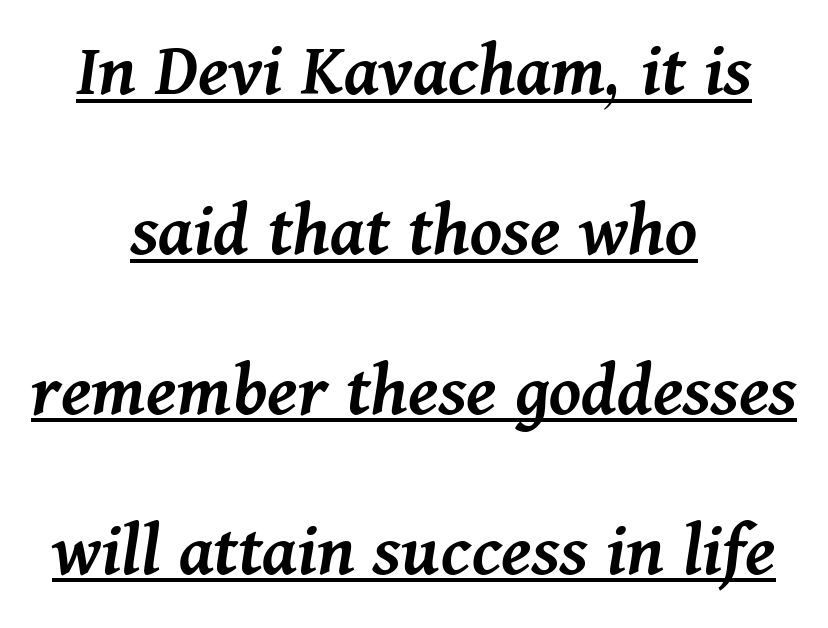
The image shows 78 px semibold type, italic (leaning right); set centered, loose line spacing (2.05x), normal letter spacing, underlined; medium stroke contrast and a medium x-height.
